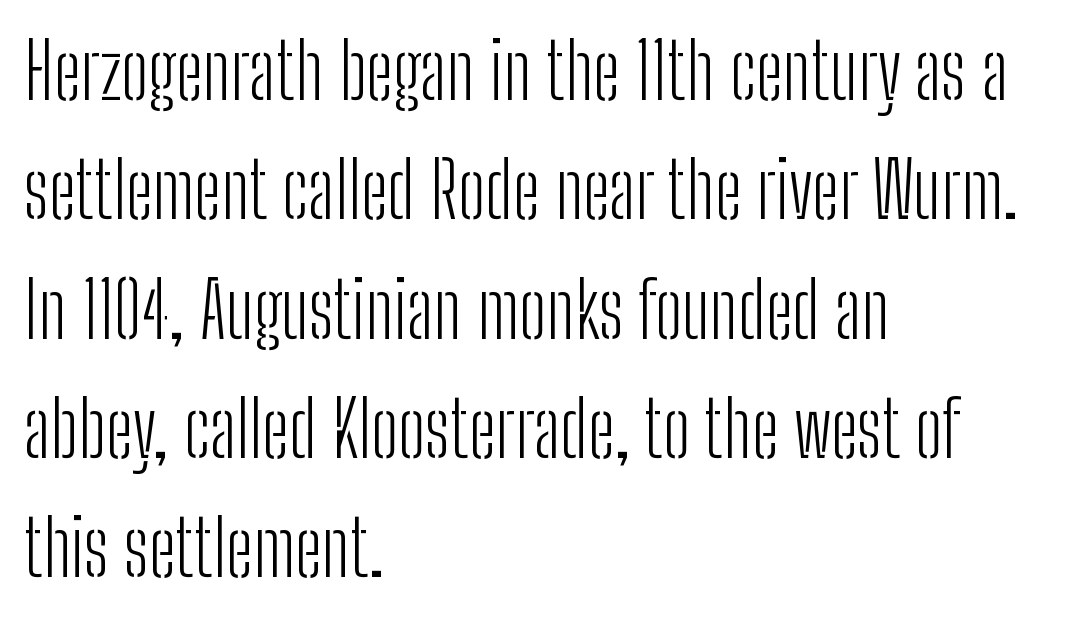
The image shows 77 px light, condensed sans-serif type, upright; set left-aligned, normal line spacing (1.55x), normal letter spacing, not underlined; low stroke contrast and a medium x-height.
